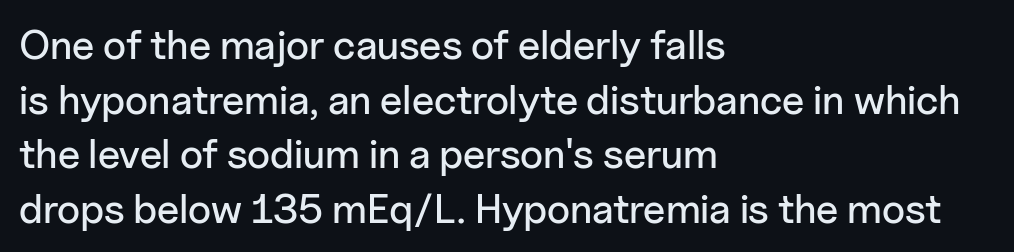
This is the regular roman posture of the typeface. This rendering uses left alignment, leaving the right contour irregular. The string is rendered with underlining switched off. Are there feet on the stems? There aren't — it's a sans. The letterforms sit shoulder to shoulder at normal distance.
